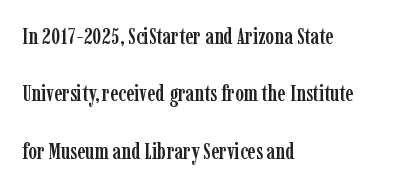
Horizontal alignment here is leftward, the default for most running prose. Ordinary non-slanted type is in use. Underlining? Definitely not there. If you measured baseline to baseline, you'd find a long distance. Observe the ordinary spacing: letters are neighbours, not strangers.
